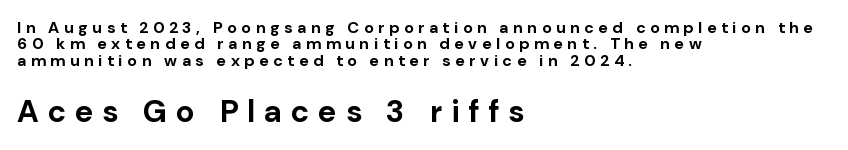
{"serif": "no", "italic": "no", "bold": "yes", "weight": "bold", "width": "normal", "stroke_contrast": "low", "x_height": "medium", "monospaced": "no", "underline": "no", "align": "left", "line_spacing": "tight", "line_spacing_ratio": 1.03, "letter_spacing": "wide", "letter_spacing_em": 0.29, "larger_block": "second", "size_ratio": 1.94, "glyph_px": 31}
